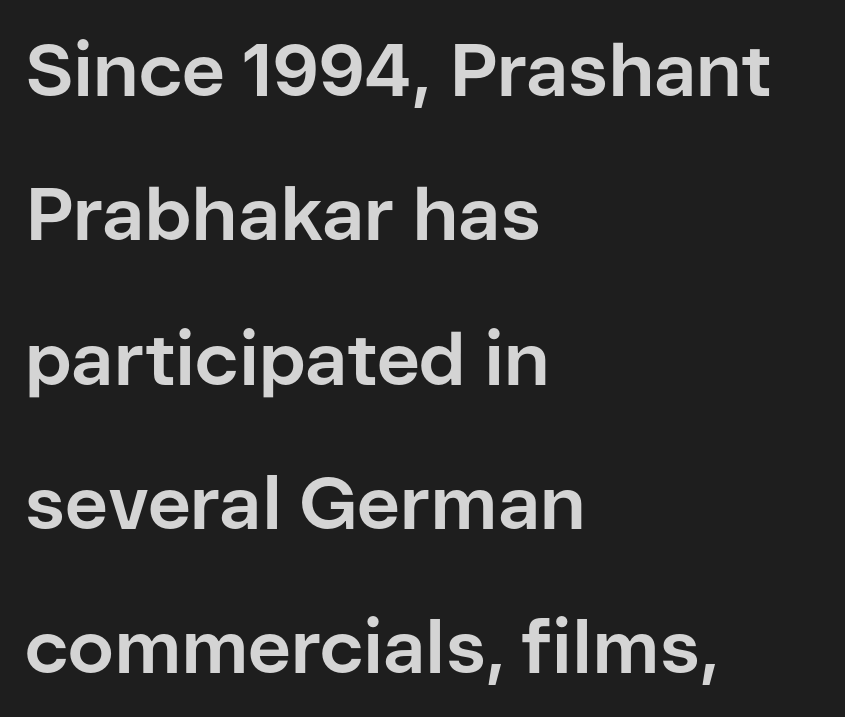
{"serif": "no", "italic": "no", "bold": "yes", "weight": "bold", "width": "normal", "stroke_contrast": "low", "x_height": "medium", "monospaced": "no", "underline": "no", "align": "left", "line_spacing": "loose", "line_spacing_ratio": 1.95, "letter_spacing": "normal", "letter_spacing_em": 0.0, "glyph_px": 74}
